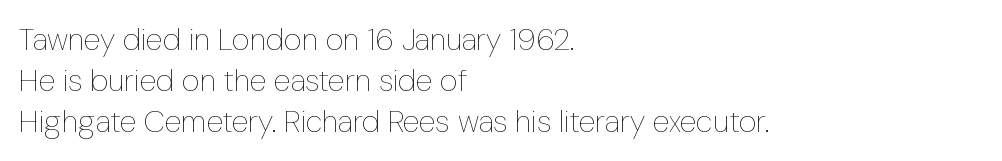
Stroke thickness stays within the range of a standard reading face or lighter. This rendering uses left alignment, leaving the right contour irregular. Bare-footed words on every line. Note the varied advance widths — an 'i' is clearly narrower than an 'm'.
